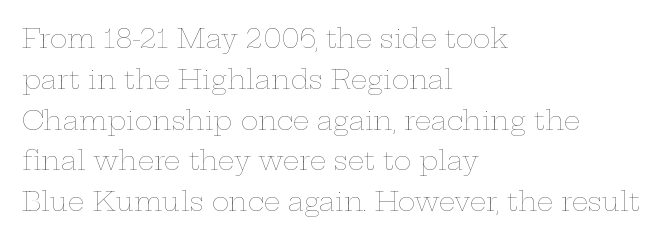
Q: Is the text bold? A: No.
Q: Is the text italic (slanted)? A: No, it is upright.
Q: Is the text underlined? A: No.
Q: How is the paragraph aligned? A: Left-aligned.
Q: Is the spacing between letters normal or unusually wide? A: Normal.
Q: Is the spacing between lines tight, normal or loose? A: Normal.
